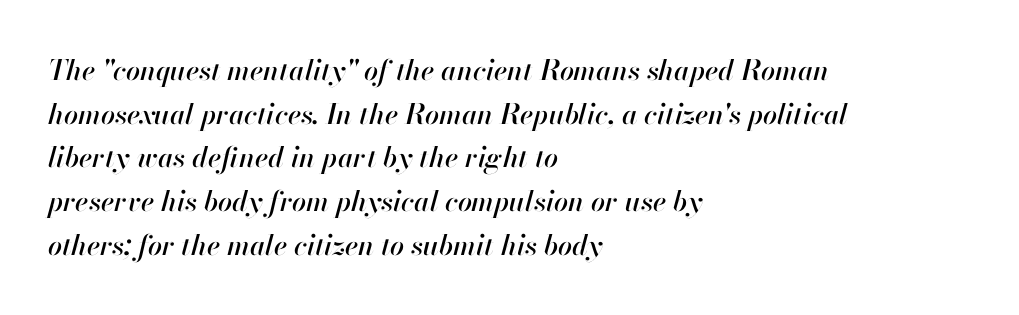
{"italic": "yes", "lean": "right", "slant_degrees": 13, "width": "normal", "stroke_contrast": "high", "x_height": "small", "monospaced": "no", "underline": "no", "align": "left", "line_spacing": "normal", "line_spacing_ratio": 1.56, "letter_spacing": "normal", "letter_spacing_em": 0.0, "glyph_px": 28}
